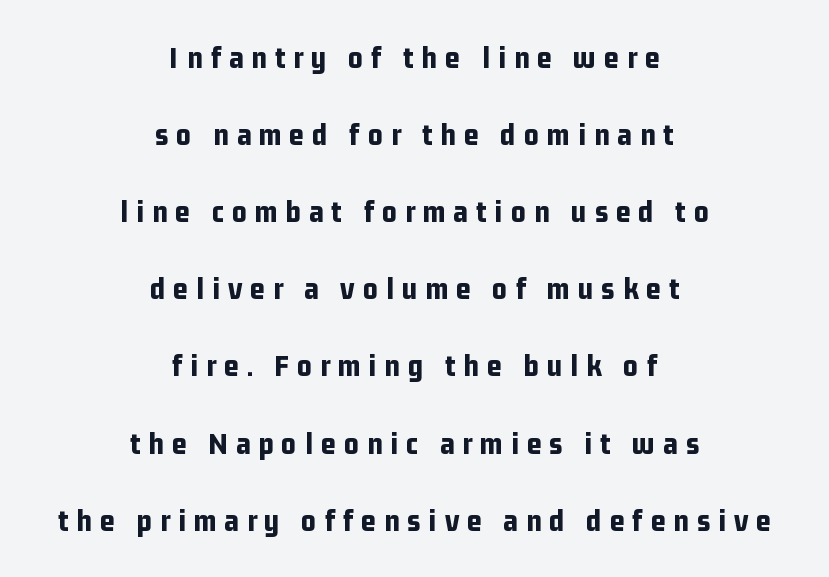
Q: Is the text bold? A: Yes.
Q: Is the text italic (slanted)? A: No, it is upright.
Q: Is the typeface a serif or a sans-serif typeface? A: Sans-serif.
Q: Is the text underlined? A: No.
Q: How is the paragraph aligned? A: Centered.
Q: Is the spacing between letters normal or unusually wide? A: Unusually wide.
Q: Is the spacing between lines tight, normal or loose? A: Loose.
Q: Width (condensed, normal, or wide)? A: Condensed.
Q: Stroke contrast? A: Low.
Q: x-height? A: Medium.
Q: Monospaced? A: No.
